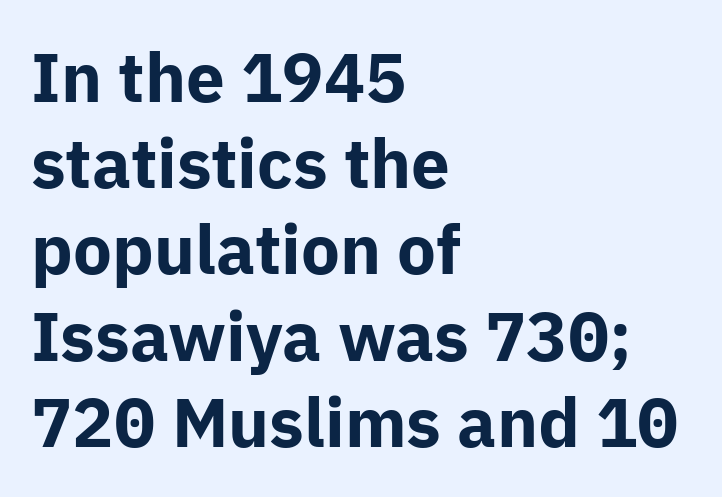
The image shows 69 px bold sans-serif type, upright; set left-aligned, normal line spacing (1.25x), normal letter spacing, not underlined; low stroke contrast and a medium x-height.
